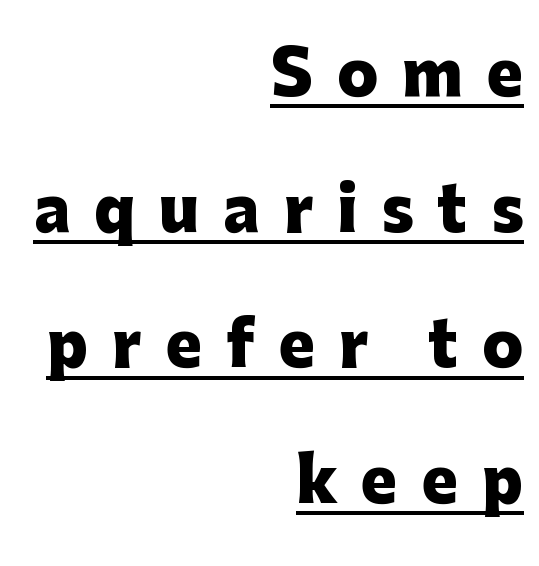
Q: Is the text bold? A: Yes.
Q: Is the text italic (slanted)? A: No, it is upright.
Q: Is the typeface a serif or a sans-serif typeface? A: Sans-serif.
Q: Is the text underlined? A: Yes.
Q: How is the paragraph aligned? A: Right-aligned.
Q: Is the spacing between letters normal or unusually wide? A: Unusually wide.
Q: Is the spacing between lines tight, normal or loose? A: Loose.
Q: Width (condensed, normal, or wide)? A: Normal.
Q: Stroke contrast? A: Low.
Q: x-height? A: Medium.
Q: Monospaced? A: No.
